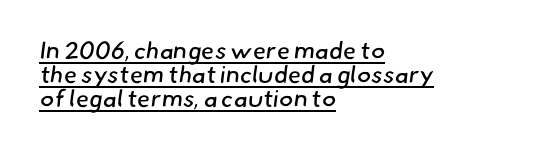
{"bold": "no", "underline": "yes", "align": "left", "line_spacing": "tight", "line_spacing_ratio": 1.0, "letter_spacing": "normal", "letter_spacing_em": 0.0, "glyph_px": 24}
